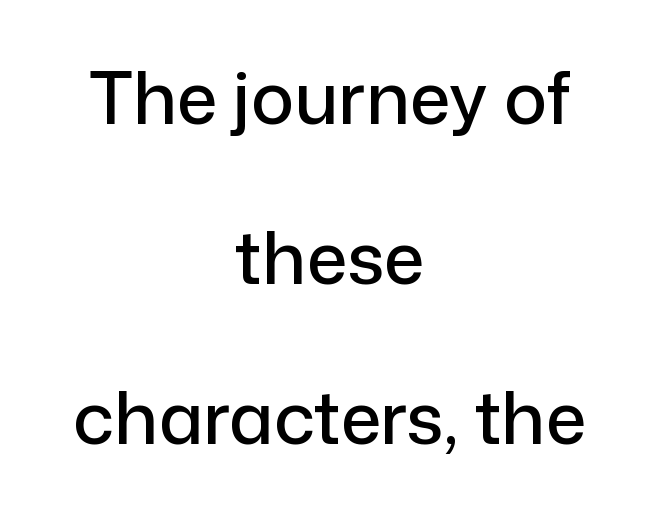
Classification — sans serif. The rag falls on both sides of this text block equally. Unmarked baselines from the first word to the last. This sample has the flowing, uneven cadence of proportional lettering. A typesetter would call this leading open, well beyond the default.
